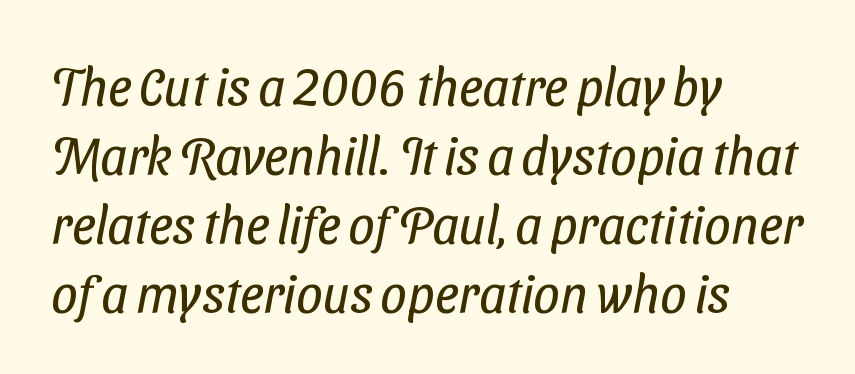
Does the type have serifs? No, each stem ends abruptly. Letter spacing: default. Descenders hang freely into open space. Here the designer chose a conventional face with non-uniform glyph widths. No letter is thick-stroked: the sample isn't bold. This block has exactly the height ordinary leading produces.
